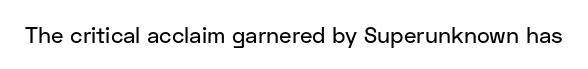
{"italic": "no", "underline": "no", "letter_spacing": "normal", "letter_spacing_em": 0.0, "glyph_px": 22}
